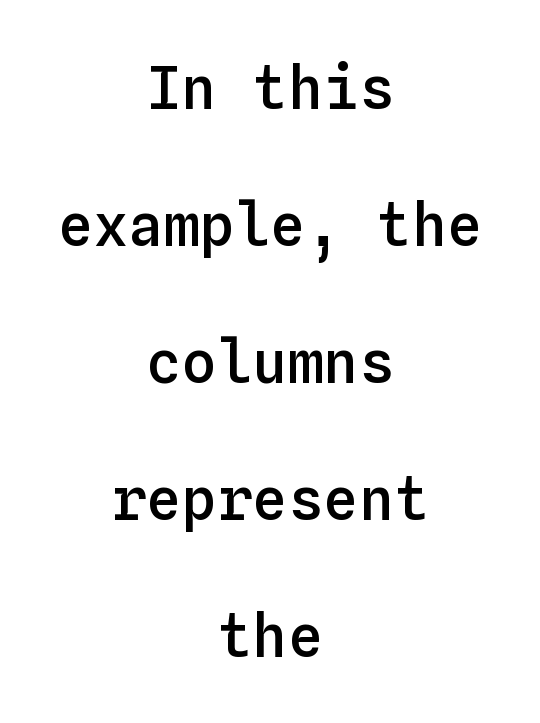
Q: Is the text bold? A: Semi-bold.
Q: Is the text italic (slanted)? A: No, it is upright.
Q: Is the text underlined? A: No.
Q: How is the paragraph aligned? A: Centered.
Q: Is the spacing between letters normal or unusually wide? A: Normal.
Q: Is the spacing between lines tight, normal or loose? A: Loose.
Q: Width (condensed, normal, or wide)? A: Normal.
Q: Stroke contrast? A: Low.
Q: x-height? A: Medium.
Q: Monospaced? A: Yes.
